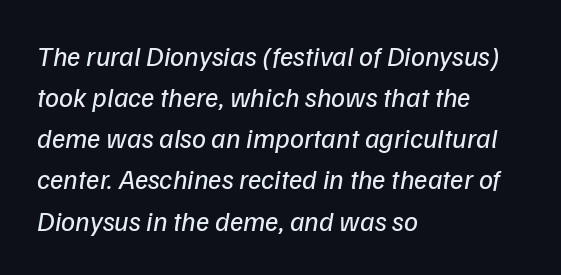
Q: Is the text bold? A: No.
Q: Is the text italic (slanted)? A: Yes, it leans right by about 9 degrees.
Q: Is the text underlined? A: No.
Q: How is the paragraph aligned? A: Left-aligned.
Q: Is the spacing between letters normal or unusually wide? A: Normal.
Q: Is the spacing between lines tight, normal or loose? A: Normal.
Q: Width (condensed, normal, or wide)? A: Normal.
Q: Stroke contrast? A: Low.
Q: x-height? A: Medium.
Q: Monospaced? A: No.
